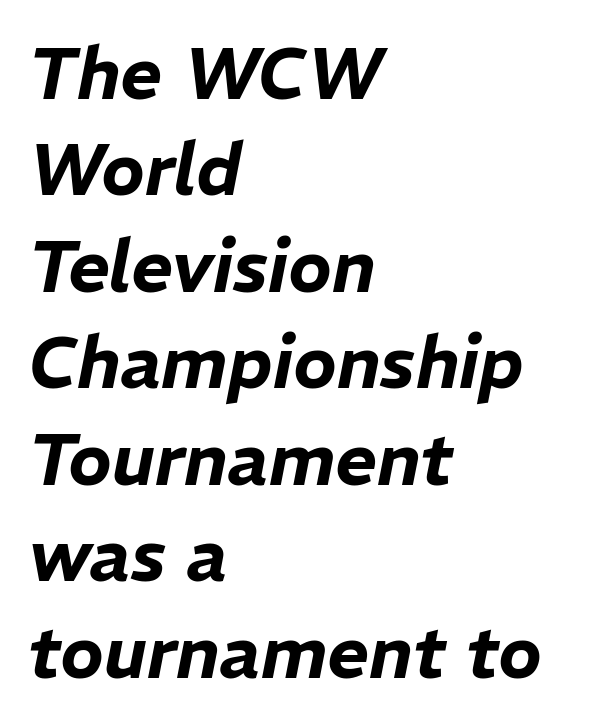
The line-height multiplier appears to be the usual default. Is the block centered? No — it sits flush against the left margin. The horizontal fit of the characters is conventional and even. Italic? Definitely — the glyphs are oblique.
